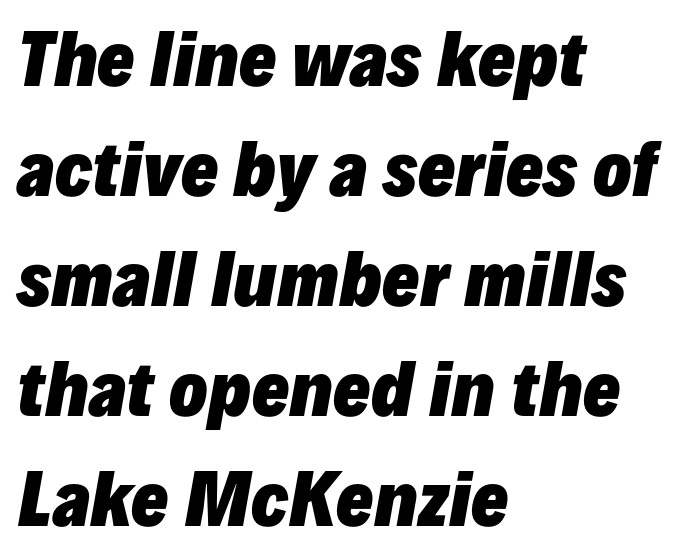
This sample has the flowing, uneven cadence of proportional lettering. Designer's note — italics engaged. Plain, unruled lines of type. Summary of vertical rhythm: regular, with standard interline spacing. Each line starts at the same left margin while the right side varies. These lines carry a lot of weight — the face is fully bold.
